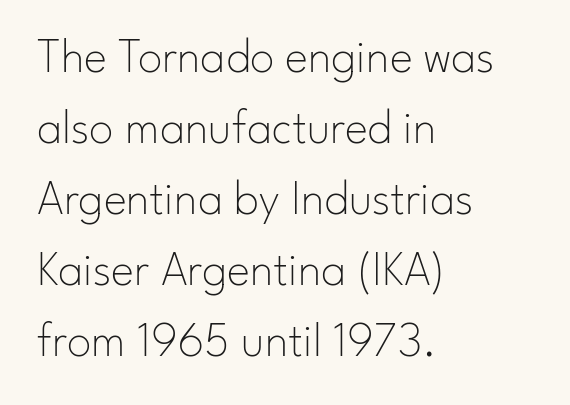
Q: Is the text bold? A: No.
Q: Is the text italic (slanted)? A: No, it is upright.
Q: Is the typeface a serif or a sans-serif typeface? A: Sans-serif.
Q: Is the text underlined? A: No.
Q: How is the paragraph aligned? A: Left-aligned.
Q: Is the spacing between letters normal or unusually wide? A: Normal.
Q: Is the spacing between lines tight, normal or loose? A: Normal.
Q: Width (condensed, normal, or wide)? A: Normal.
Q: Stroke contrast? A: Low.
Q: x-height? A: Small.
Q: Monospaced? A: No.
